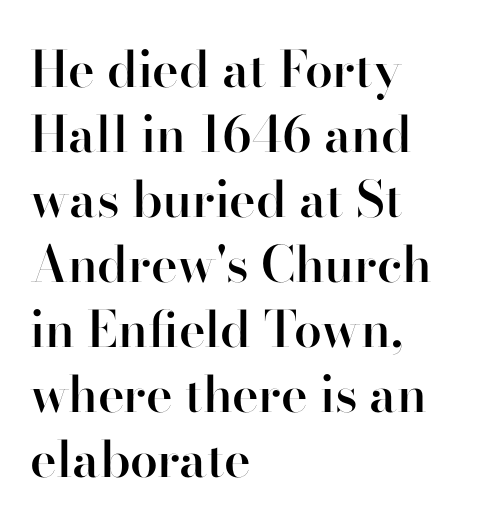
Q: Is the text bold? A: Semi-bold.
Q: Is the text italic (slanted)? A: No, it is upright.
Q: Is the typeface a serif or a sans-serif typeface? A: Sans-serif.
Q: Is the text underlined? A: No.
Q: How is the paragraph aligned? A: Left-aligned.
Q: Is the spacing between letters normal or unusually wide? A: Normal.
Q: Is the spacing between lines tight, normal or loose? A: Normal.
Q: Width (condensed, normal, or wide)? A: Normal.
Q: Stroke contrast? A: High.
Q: x-height? A: Small.
Q: Monospaced? A: No.
